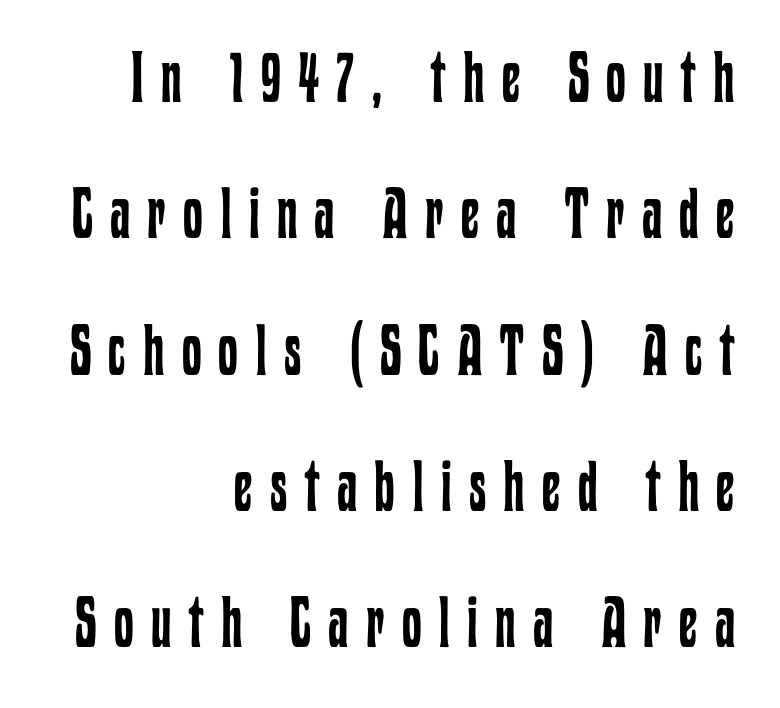
The image shows 71 px regular-weight, condensed type, upright; set right-aligned, loose line spacing (1.92x), unusually wide letter spacing (+0.24 em), not underlined; low stroke contrast and a medium x-height.
